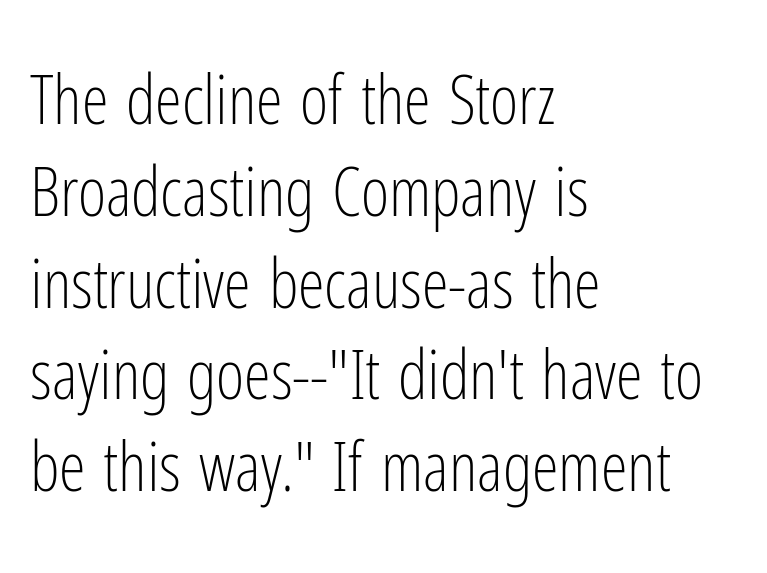
{"serif": "no", "italic": "no", "bold": "no", "weight": "light", "width": "condensed", "stroke_contrast": "low", "x_height": "medium", "monospaced": "no", "underline": "no", "align": "left", "line_spacing": "normal", "line_spacing_ratio": 1.35, "letter_spacing": "normal", "letter_spacing_em": 0.0, "glyph_px": 68}
